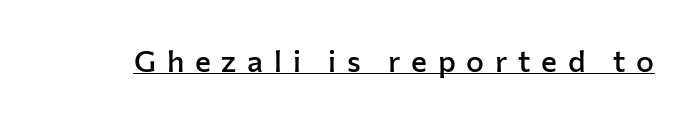
The letters carry no serifs — their stems end cleanly without finishing strokes. Decoration check: the copy is underlined. Firm but not heavy-handed strokes: this text is semibold. Do the characters align in a grid? No, the font is proportional. Characters remain perfectly vertical along every line.
